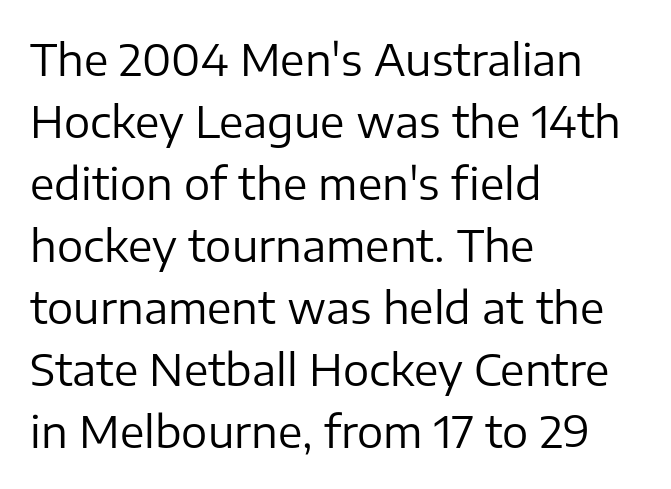
Q: Is the text bold? A: No.
Q: Is the text italic (slanted)? A: No, it is upright.
Q: Is the typeface a serif or a sans-serif typeface? A: Sans-serif.
Q: Is the text underlined? A: No.
Q: How is the paragraph aligned? A: Left-aligned.
Q: Is the spacing between letters normal or unusually wide? A: Normal.
Q: Is the spacing between lines tight, normal or loose? A: Normal.
Q: Width (condensed, normal, or wide)? A: Normal.
Q: Stroke contrast? A: Low.
Q: x-height? A: Medium.
Q: Monospaced? A: No.
